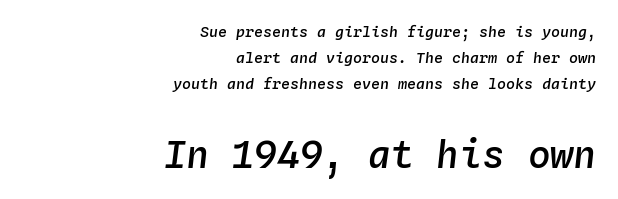
The image shows 38 px semibold type, italic (leaning right), monospaced; set right-aligned, line spacing 1.74x, normal letter spacing, not underlined; the second (bottom) block is 2.53x larger; low stroke contrast and a medium x-height.
